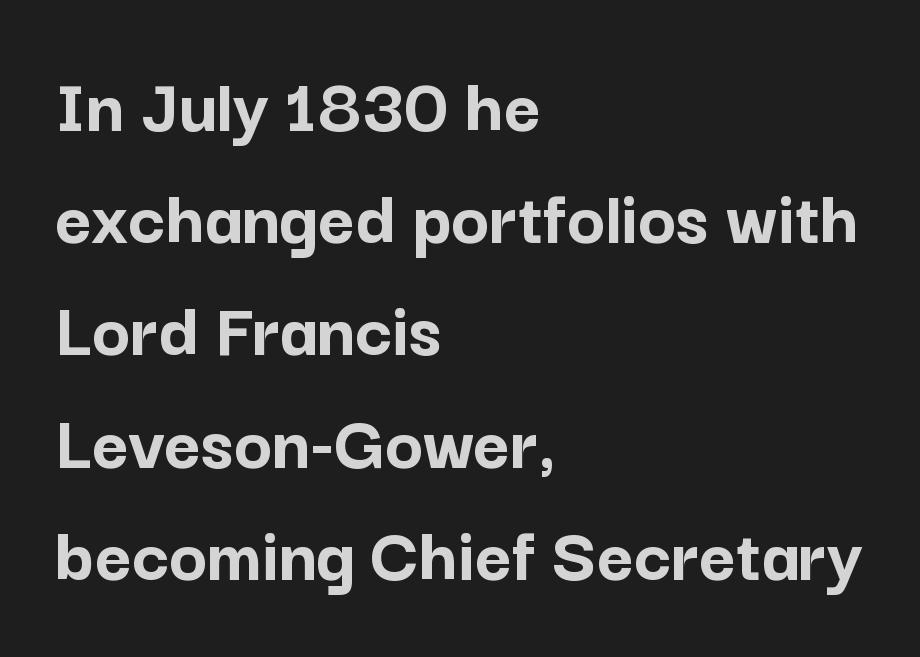
The image shows 79 px semibold sans-serif type, upright; set left-aligned, normal line spacing (1.42x), normal letter spacing, not underlined; low stroke contrast and a medium x-height.
